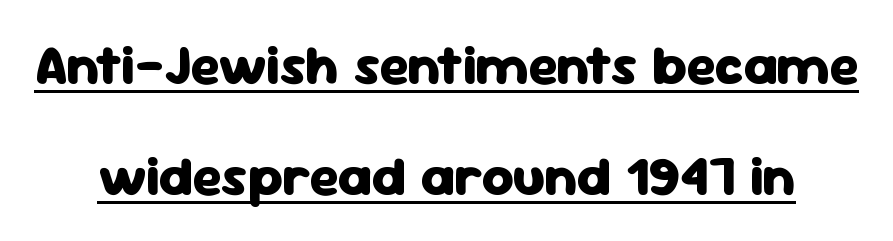
Q: Is the text bold? A: Yes.
Q: Is the text italic (slanted)? A: No, it is upright.
Q: Is the typeface a serif or a sans-serif typeface? A: Sans-serif.
Q: Is the text underlined? A: Yes.
Q: Is the spacing between letters normal or unusually wide? A: Normal.
Q: Is the spacing between lines tight, normal or loose? A: Loose.
Q: Width (condensed, normal, or wide)? A: Normal.
Q: Stroke contrast? A: Low.
Q: x-height? A: Medium.
Q: Monospaced? A: No.
